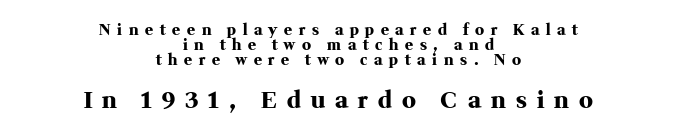
The image shows 23 px bold type, upright; set centered, tight line spacing (0.99x), unusually wide letter spacing (+0.44 em), not underlined; the second (bottom) block is 1.53x larger.
